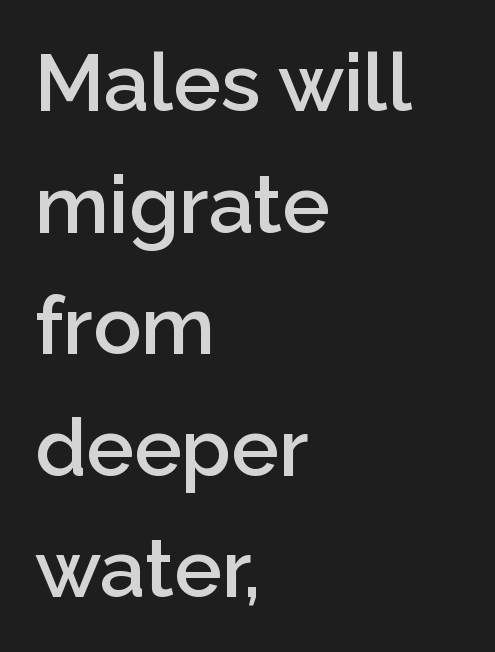
{"serif": "no", "italic": "no", "bold": "semi", "weight": "semibold", "width": "normal", "stroke_contrast": "low", "x_height": "medium", "monospaced": "no", "underline": "no", "align": "left", "line_spacing": "normal", "line_spacing_ratio": 1.52, "letter_spacing": "normal", "letter_spacing_em": 0.0, "glyph_px": 80}
